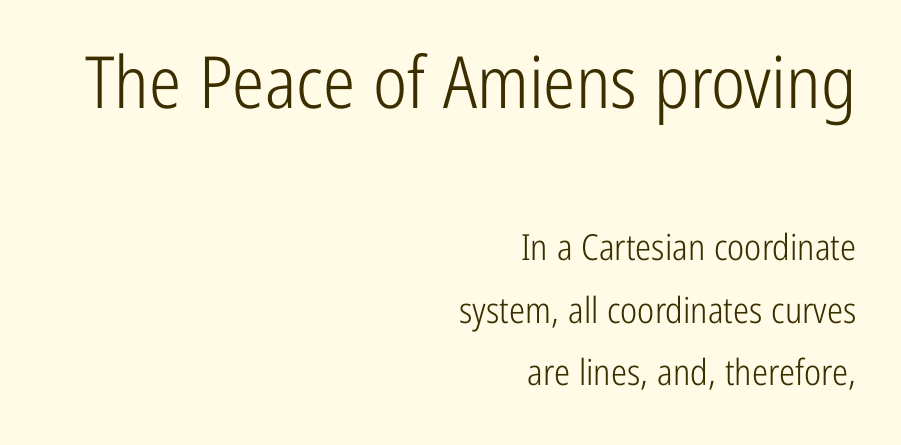
The image shows 72 px light, condensed sans-serif type, upright; set right-aligned, line spacing 1.74x, normal letter spacing, not underlined; the first (top) block is 2.0x larger; low stroke contrast and a medium x-height.
